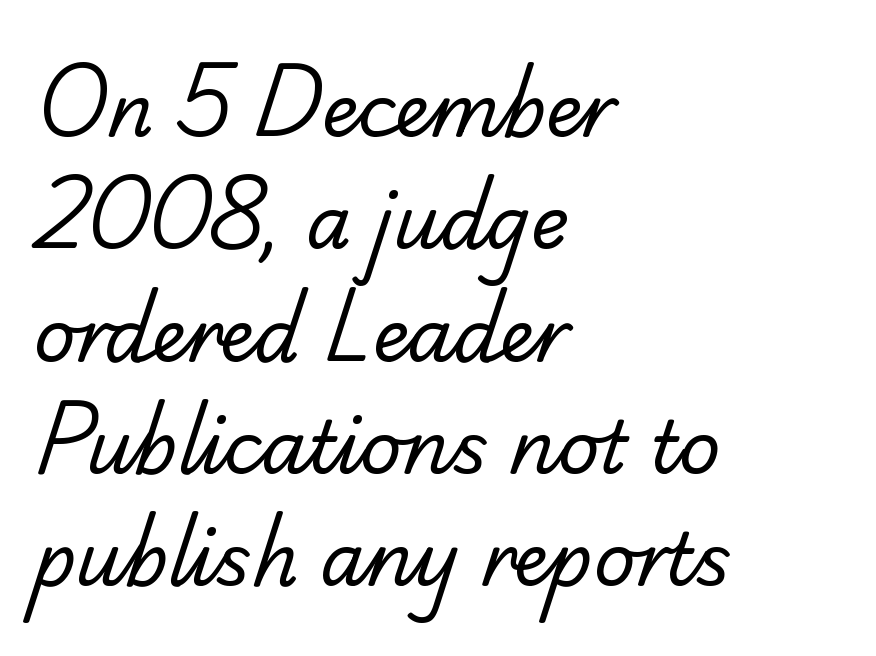
Q: Is the text bold? A: No.
Q: Is the typeface a serif or a sans-serif typeface? A: Serif.
Q: Is the text underlined? A: No.
Q: How is the paragraph aligned? A: Left-aligned.
Q: Is the spacing between letters normal or unusually wide? A: Normal.
Q: Is the spacing between lines tight, normal or loose? A: Normal.
Q: Width (condensed, normal, or wide)? A: Normal.
Q: Stroke contrast? A: Low.
Q: x-height? A: Small.
Q: Monospaced? A: No.
